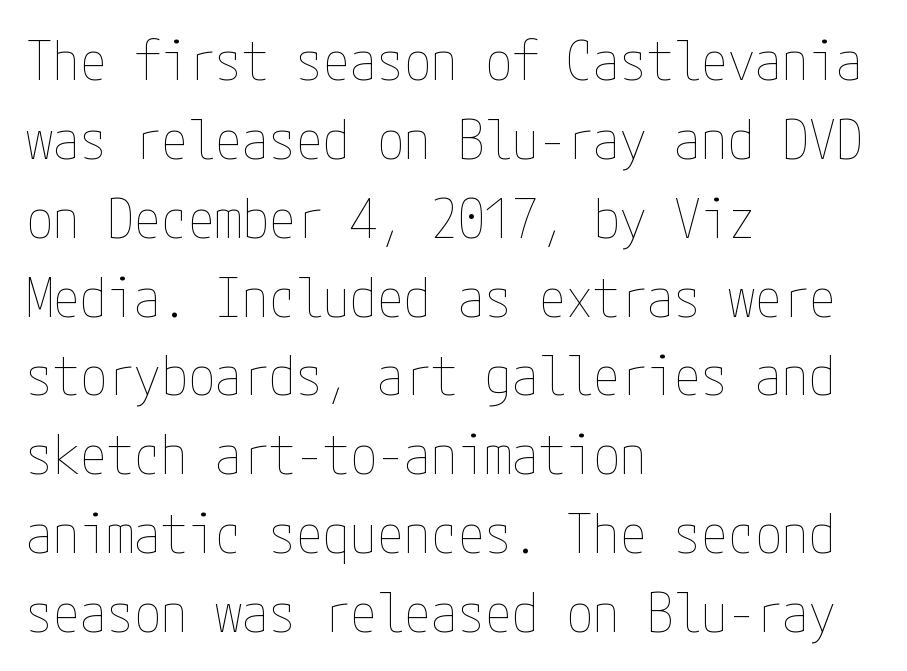
{"italic": "no", "bold": "no", "weight": "thin", "width": "condensed", "stroke_contrast": "low", "x_height": "medium", "underline": "no", "align": "left", "line_spacing": "normal", "line_spacing_ratio": 1.46, "letter_spacing": "normal", "letter_spacing_em": 0.0, "glyph_px": 54}
